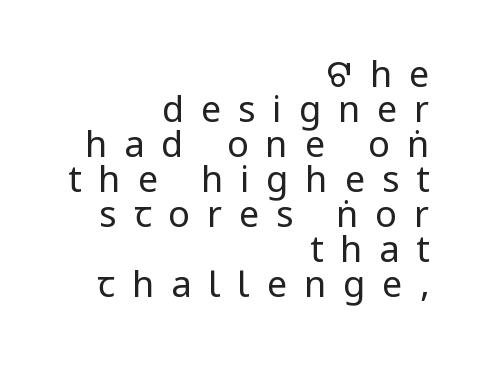
Q: Is the text bold? A: No.
Q: Is the text italic (slanted)? A: No, it is upright.
Q: Is the typeface a serif or a sans-serif typeface? A: Sans-serif.
Q: Is the text underlined? A: No.
Q: How is the paragraph aligned? A: Right-aligned.
Q: Is the spacing between letters normal or unusually wide? A: Unusually wide.
Q: Is the spacing between lines tight, normal or loose? A: Tight.
Q: Width (condensed, normal, or wide)? A: Condensed.
Q: Stroke contrast? A: Low.
